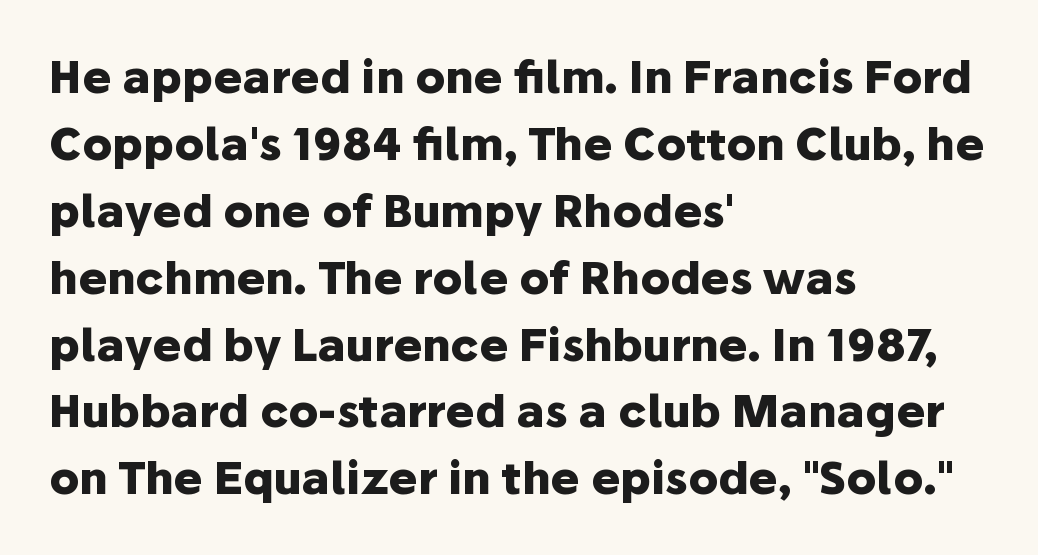
{"serif": "no", "italic": "no", "bold": "yes", "weight": "heavy", "width": "normal", "stroke_contrast": "low", "x_height": "medium", "monospaced": "no", "underline": "no", "align": "left", "line_spacing": "normal", "line_spacing_ratio": 1.52, "letter_spacing": "normal", "letter_spacing_em": 0.0, "glyph_px": 44}
